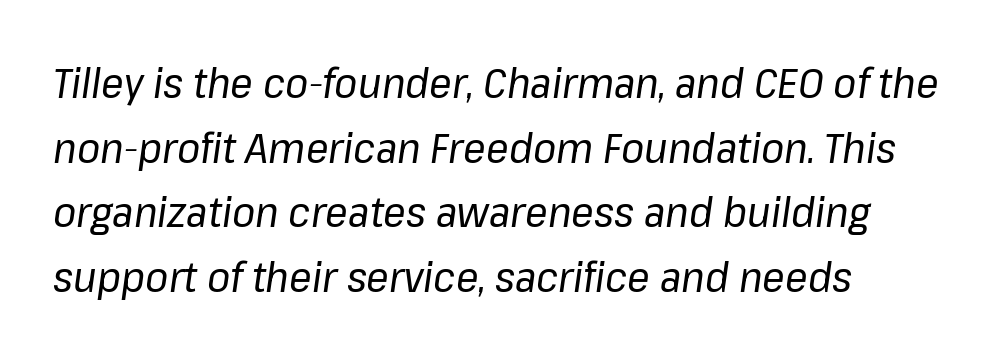
{"italic": "yes", "lean": "right", "slant_degrees": 8, "bold": "no", "weight": "regular", "width": "normal", "stroke_contrast": "low", "x_height": "medium", "monospaced": "no", "underline": "no", "align": "left", "line_spacing": "normal", "line_spacing_ratio": 1.54, "letter_spacing": "normal", "letter_spacing_em": 0.0, "glyph_px": 42}
